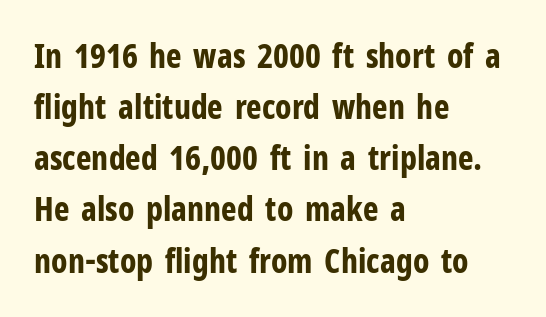
The image shows 33 px bold, condensed sans-serif type, upright; set left-aligned, normal line spacing (1.55x), normal letter spacing, not underlined; low stroke contrast and a medium x-height.
